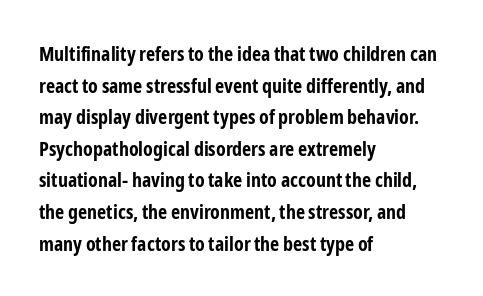
The image shows 20 px bold type, upright; set left-aligned, normal line spacing (1.58x), normal letter spacing, not underlined.
